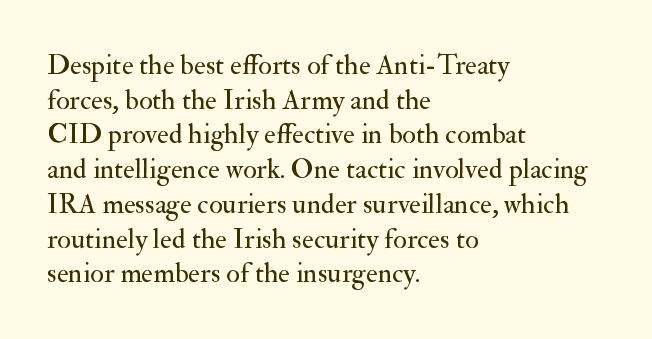
{"serif": "yes", "italic": "no", "bold": "no", "weight": "regular", "width": "normal", "stroke_contrast": "medium", "x_height": "small", "monospaced": "no", "underline": "no", "align": "left", "line_spacing_ratio": 1.24, "letter_spacing": "normal", "letter_spacing_em": 0.0, "glyph_px": 28}
